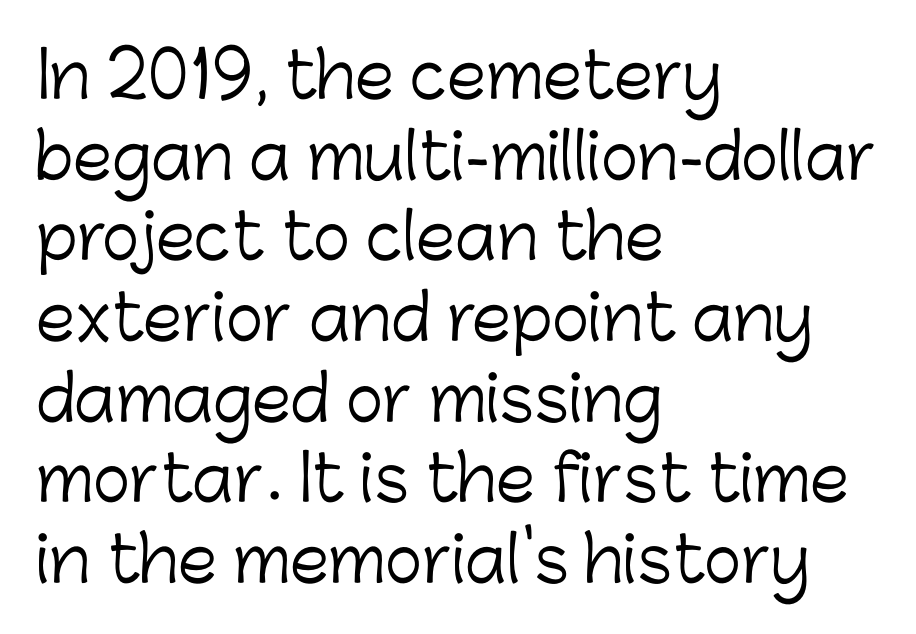
Default kerning and tracking; the words read as compact shapes. Descenders are the only things crossing below the line. All the whitespace from short lines collects on the right. This block has exactly the height ordinary leading produces. The strokes are not fattened; the text isn't bold.
